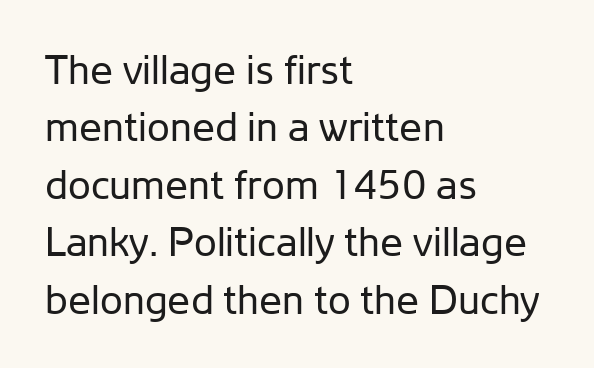
Q: Is the text bold? A: No.
Q: Is the text italic (slanted)? A: No, it is upright.
Q: Is the typeface a serif or a sans-serif typeface? A: Sans-serif.
Q: Is the text underlined? A: No.
Q: How is the paragraph aligned? A: Left-aligned.
Q: Is the spacing between letters normal or unusually wide? A: Normal.
Q: Is the spacing between lines tight, normal or loose? A: Normal.
Q: Width (condensed, normal, or wide)? A: Normal.
Q: Stroke contrast? A: Low.
Q: x-height? A: Medium.
Q: Monospaced? A: No.
